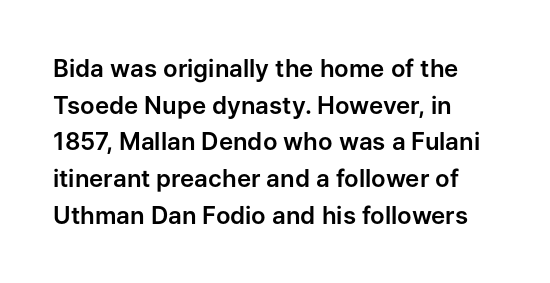
Unlike italic type, these characters show no tilt at all. Glyph-to-glyph distance matches everyday printed text. The line-height multiplier appears to be the usual default. The rag falls on the right side of this text block.
